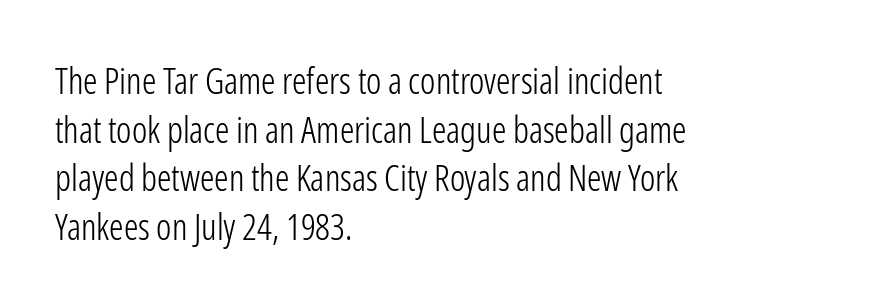
The rendering uses a moderate line-height, typical for paragraphs. You could not count columns in this text — the font is proportionally spaced. Is the stroke heavy? The answer is a plain regular-or-lighter. Layout note: lines flush left. Characters follow at the spacing the type designer built in. The space directly below the letters is spotless.
